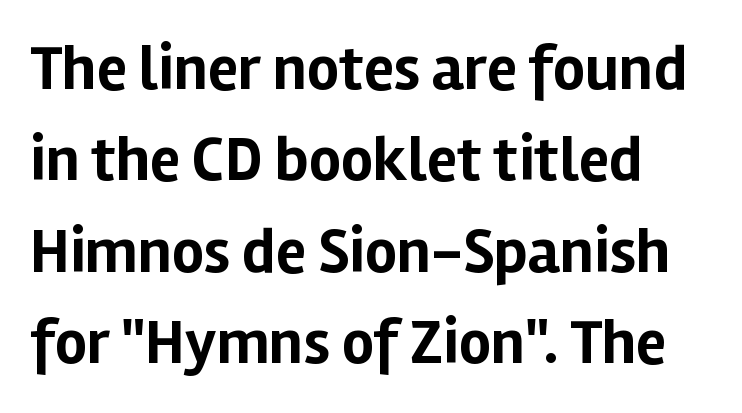
Plenty of ink on the page — the face is bold. The passage shown has conventional tracking throughout. A normal amount of white space separates one row of letters from the next. No italicization has been applied; the sample stays upright.
